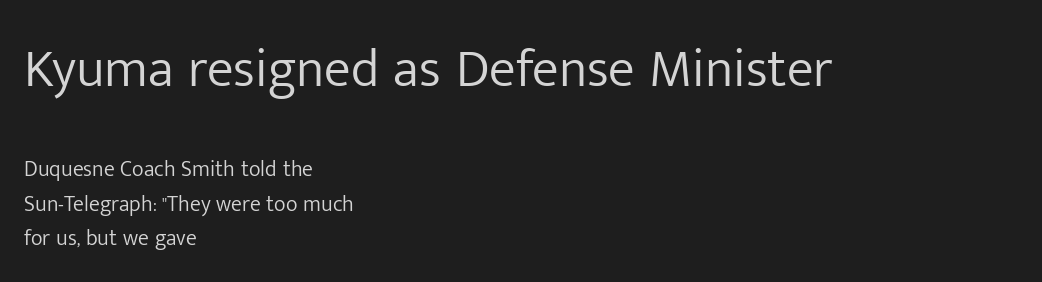
Check where the strokes stop: nothing finishes them off — pure sans. This sample uses an upright cut, with every glyph sitting square on the baseline. Does extra space separate the letters? No, they use regular spacing. The upper block of text is set noticeably larger than the block beneath it. Evenly set lines give the paragraph a standard silhouette. Compared with a typical body face, this is equally light or lighter still.
